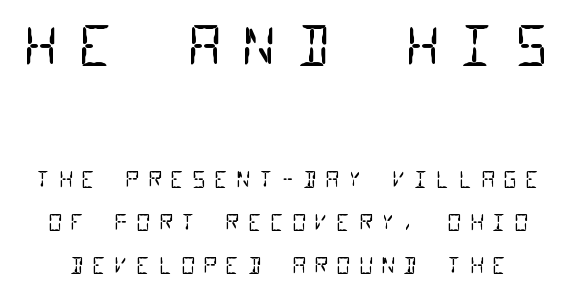
{"serif": "no", "bold": "no", "weight": "regular", "width": "condensed", "stroke_contrast": "low", "x_height": "large", "monospaced": "yes", "underline": "no", "line_spacing": "loose", "line_spacing_ratio": 1.95, "letter_spacing": "wide", "letter_spacing_em": 0.36, "larger_block": "first", "size_ratio": 2.45, "glyph_px": 54}
